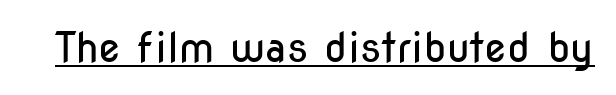
Inter-character spacing is left at the font's built-in metrics. Unlike italic type, these characters show no tilt at all. Bold? No — there's no thickening of the strokes. This sample carries an underscore along the baseline area.
